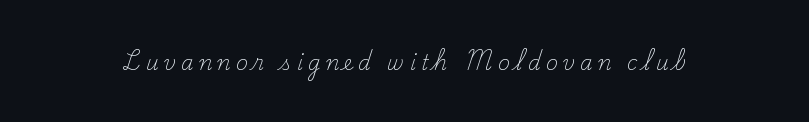
{"bold": "no", "underline": "no", "letter_spacing": "wide", "letter_spacing_em": 0.26, "glyph_px": 20}
